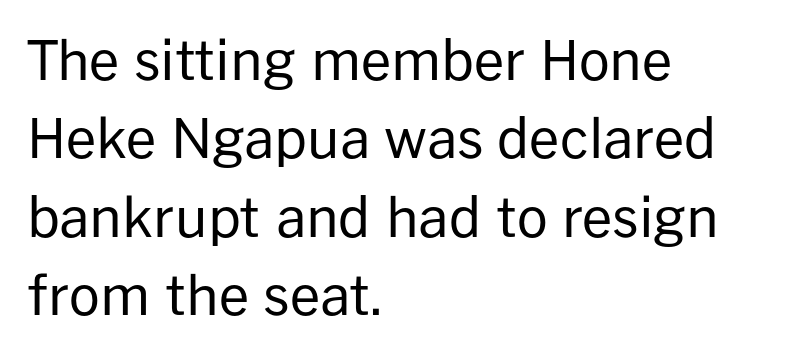
Each letter's strokes conclude bluntly, with no projecting serifs. Does the leading feel generous? No, just average. Here the designer chose a conventional face with non-uniform glyph widths. Letter spacing: default. The gap between lines stays unmarked. Teacher's note: observe the even left margin — that is flush-left alignment.
